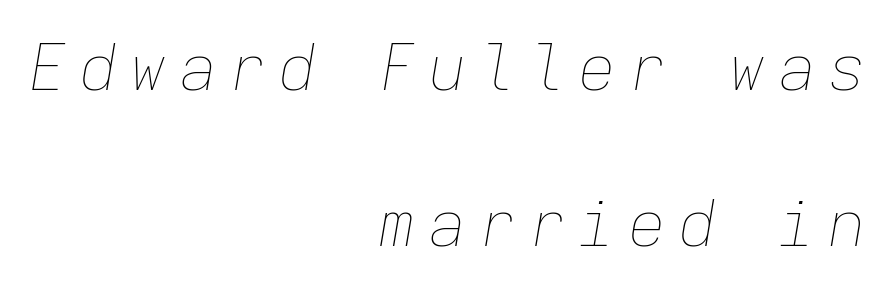
The image shows 64 px thin type, italic (leaning right), monospaced; set right-aligned, loose line spacing (2.44x), not underlined; low stroke contrast and a medium x-height.
